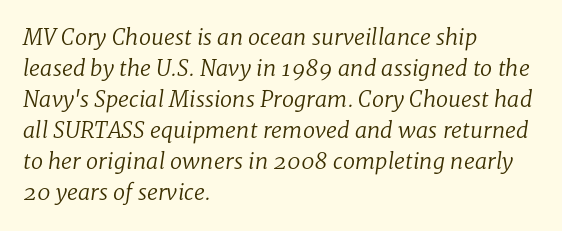
Q: Is the text bold? A: No.
Q: Is the text italic (slanted)? A: Yes, it leans right by about 8 degrees.
Q: Is the text underlined? A: No.
Q: How is the paragraph aligned? A: Left-aligned.
Q: Is the spacing between letters normal or unusually wide? A: Normal.
Q: Is the spacing between lines tight, normal or loose? A: Normal.
